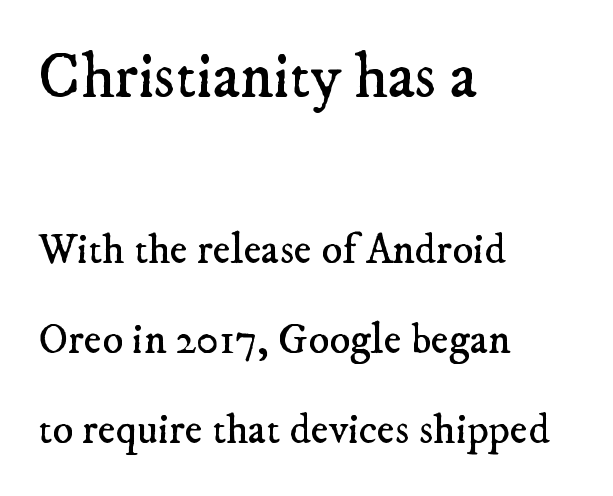
{"serif": "yes", "bold": "no", "weight": "regular", "width": "normal", "stroke_contrast": "low", "x_height": "small", "monospaced": "no", "underline": "no", "align": "left", "line_spacing": "loose", "line_spacing_ratio": 2.09, "letter_spacing": "normal", "letter_spacing_em": 0.0, "larger_block": "first", "size_ratio": 1.49, "glyph_px": 64}
